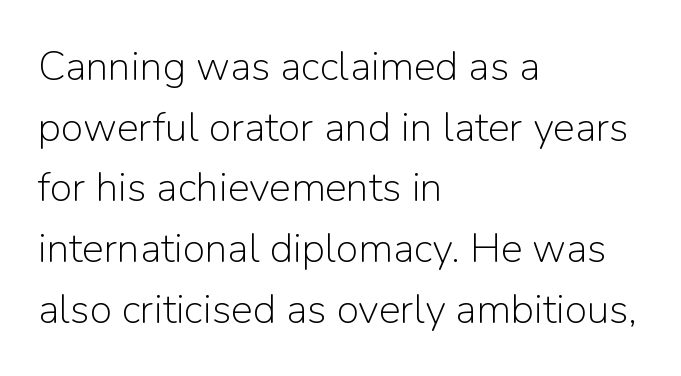
The image shows 41 px light sans-serif type, upright; set left-aligned, normal line spacing (1.48x), normal letter spacing, not underlined; low stroke contrast and a medium x-height.
